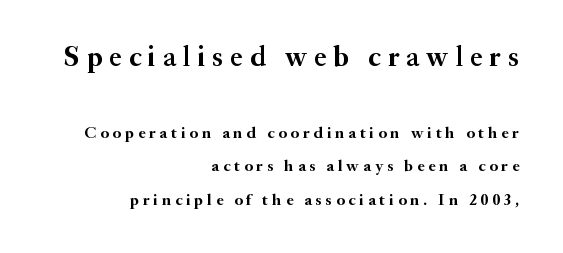
Top chunk: large. Bottom chunk: small. These lines were composed using upright roman letters. A typesetter would label this face a serif. On the weight axis this lands at bold, roughly 700.
